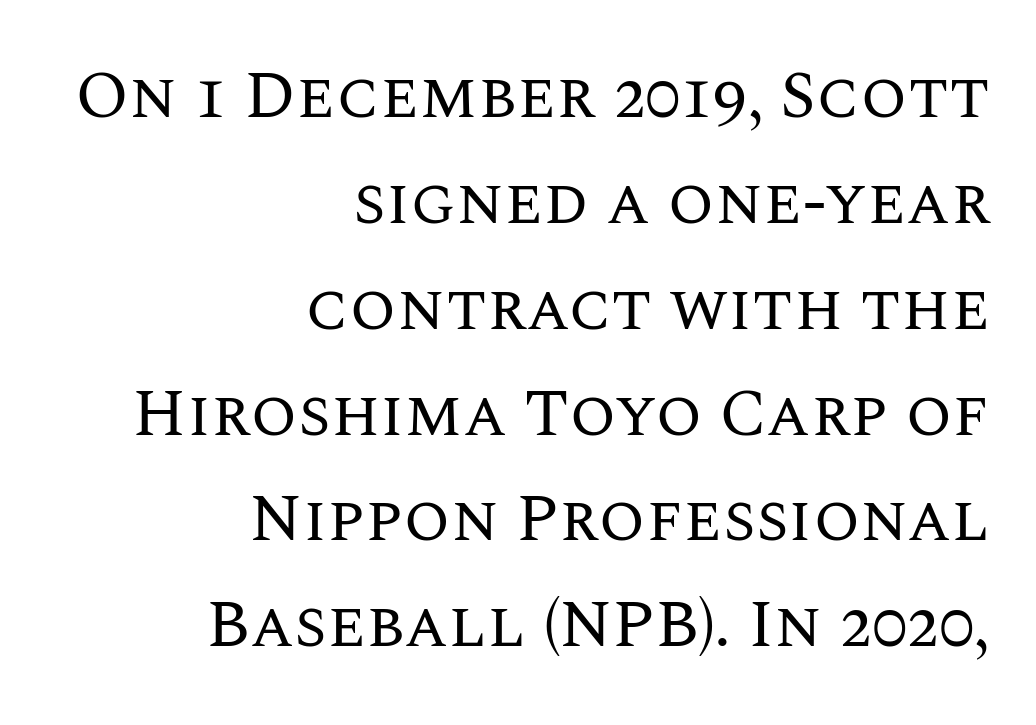
The image shows 67 px regular-weight type, upright; set right-aligned, normal line spacing (1.58x), normal letter spacing, not underlined; medium stroke contrast and a large x-height.
